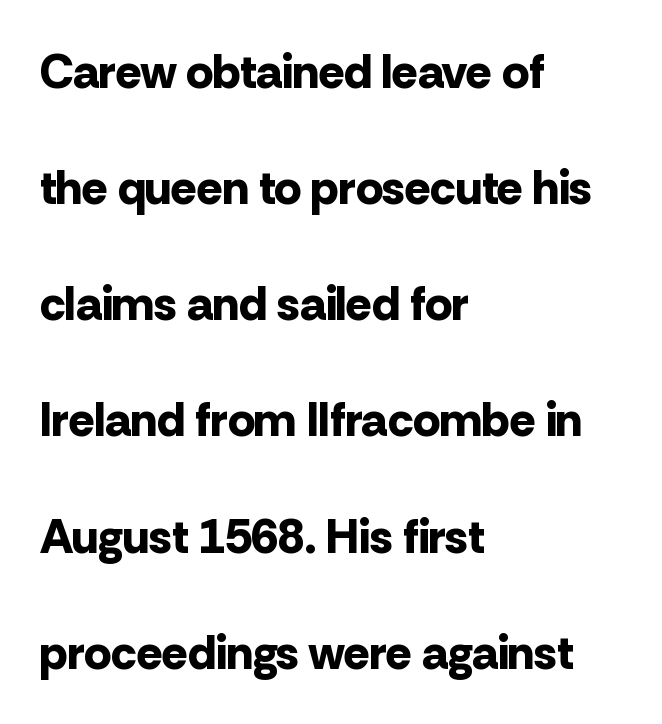
What's the leading like? Stretched, with rows far apart. Characters remain perfectly vertical along every line. Font category for this specimen: sans-serif. These words are printed bold, with thick strokes throughout. Caption: standard tracking, unaltered. Underline: absent.
